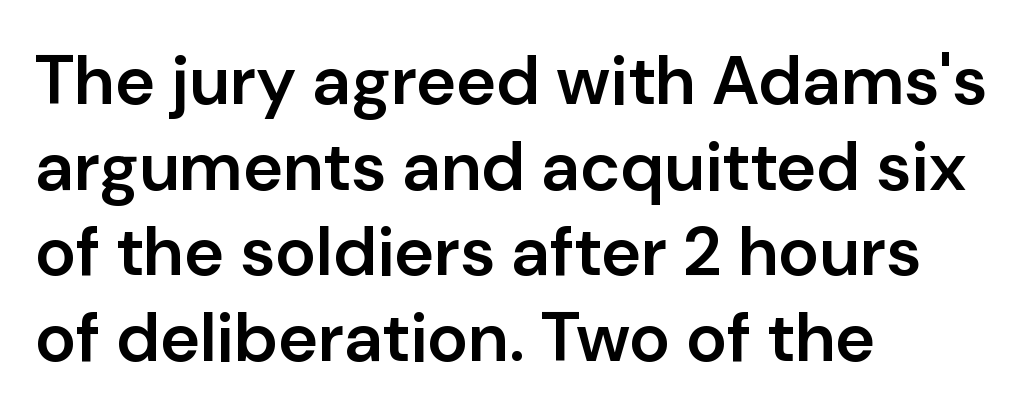
Check under the words: just untouched page. Unlike italic type, these characters show no tilt at all. The designer went with a sans here, leaving each stem footless. Is the block centered? No — it sits flush against the left margin. Stems and bowls a touch heavier than normal — semibold.
